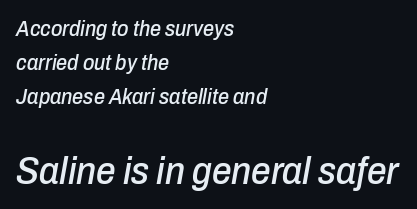
The image shows 39 px condensed type, italic (leaning right); set left-aligned, normal line spacing (1.54x), normal letter spacing, not underlined; the second (bottom) block is 1.77x larger; low stroke contrast and a medium x-height.
